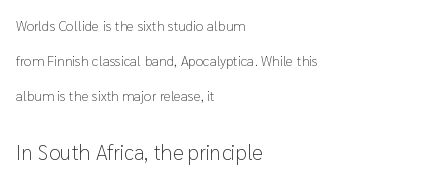
The image shows 21 px text type, upright; set left-aligned, loose line spacing (2.49x), normal letter spacing, not underlined; the second (bottom) block is 1.5x larger.
